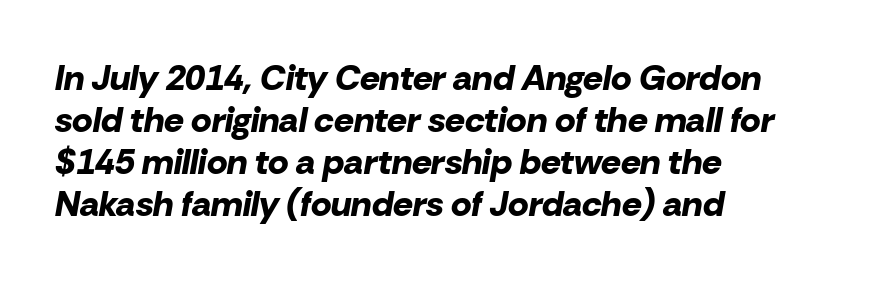
Style check: oblique. Underline: absent. The lines are quadded left. Think of a printed novel: that variable character pitch is what you see here. Students, this is bold: see how much ink each stroke carries.
